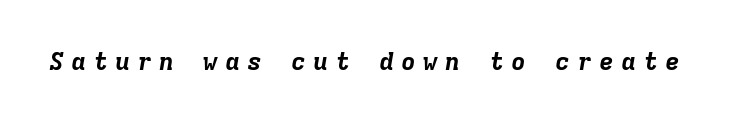
The image shows 25 px bold type, italic (leaning right); set unusually wide letter spacing (+0.28 em), not underlined.
